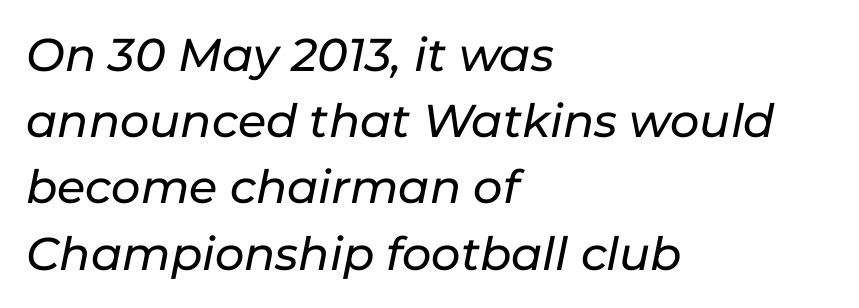
Decoration check: the copy has no underline. This sample has the flowing, uneven cadence of proportional lettering. The rendering anchors every line to the left-hand side. Characters follow at the spacing the type designer built in.
